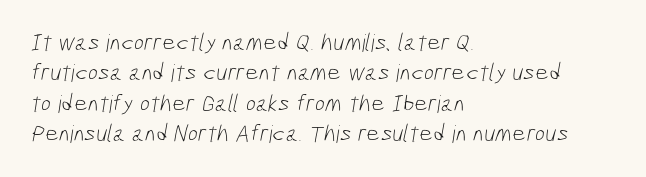
Q: Is the text bold? A: No.
Q: Is the text underlined? A: No.
Q: How is the paragraph aligned? A: Left-aligned.
Q: Is the spacing between letters normal or unusually wide? A: Normal.
Q: Is the spacing between lines tight, normal or loose? A: Normal.
